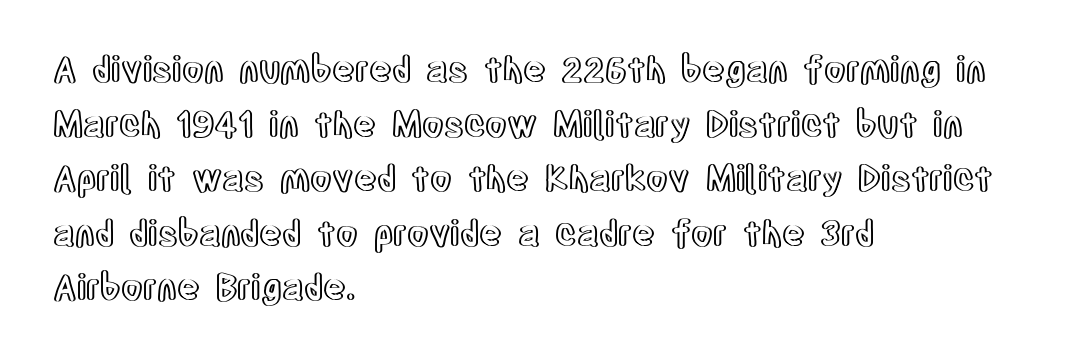
{"italic": "no", "width": "condensed", "x_height": "large", "monospaced": "no", "underline": "no", "align": "left", "line_spacing": "normal", "line_spacing_ratio": 1.56, "letter_spacing": "normal", "letter_spacing_em": 0.0, "glyph_px": 35}
